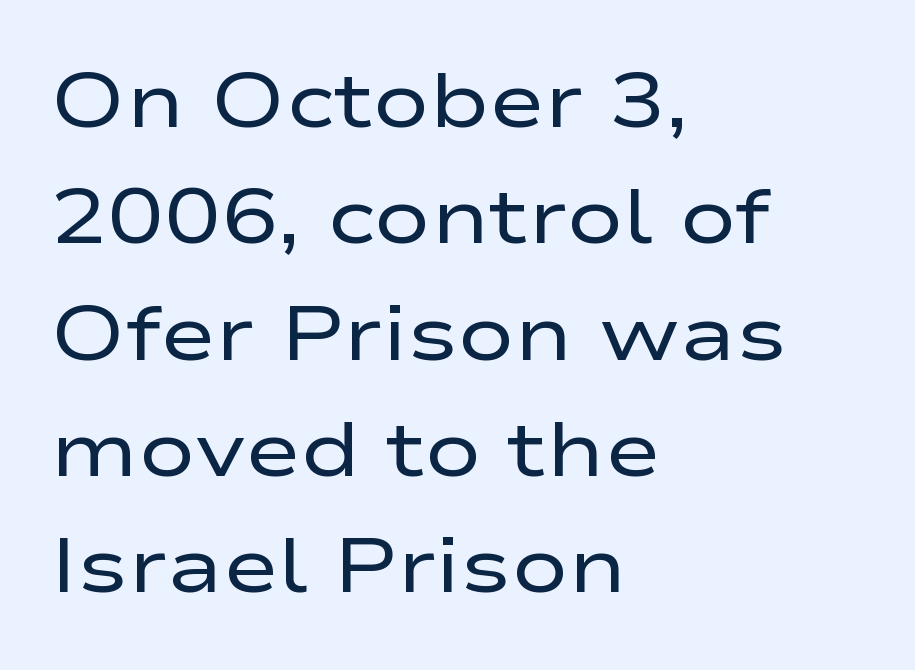
The image shows 76 px regular-weight, wide sans-serif type, upright; set left-aligned, normal line spacing (1.53x), normal letter spacing, not underlined; low stroke contrast and a medium x-height.
